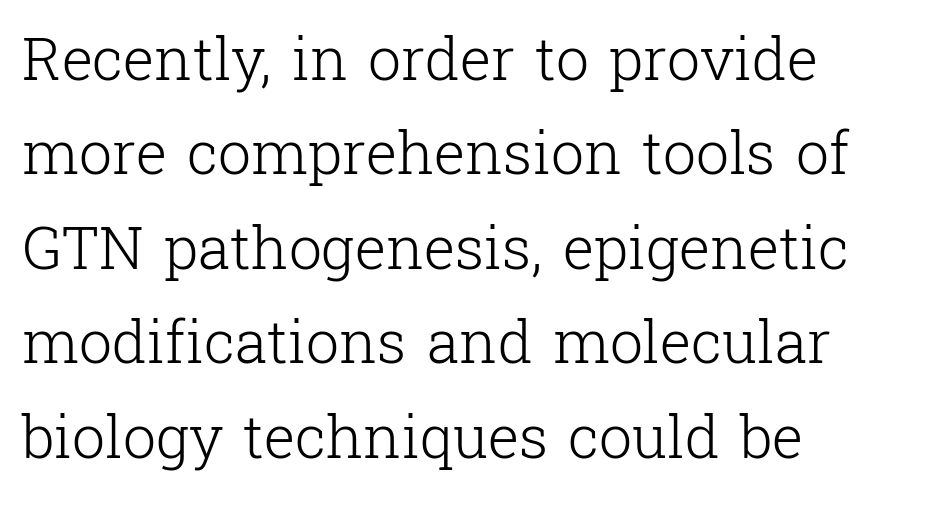
{"serif": "yes", "italic": "no", "bold": "no", "weight": "light", "width": "normal", "stroke_contrast": "low", "x_height": "medium", "monospaced": "no", "underline": "no", "align": "left", "line_spacing": "normal", "line_spacing_ratio": 1.6, "letter_spacing": "normal", "letter_spacing_em": 0.0, "glyph_px": 59}
